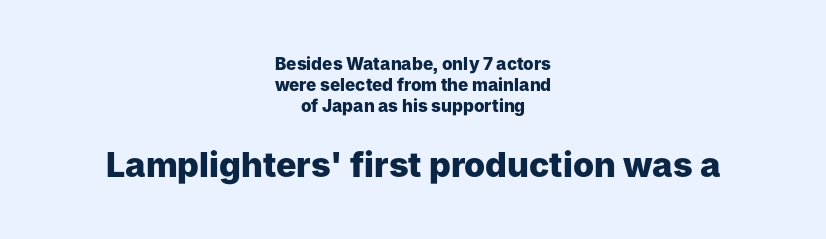
Q: Is the text bold? A: Yes.
Q: Is the text italic (slanted)? A: No, it is upright.
Q: Is the typeface a serif or a sans-serif typeface? A: Sans-serif.
Q: Is the text underlined? A: No.
Q: How is the paragraph aligned? A: Centered.
Q: Is the spacing between letters normal or unusually wide? A: Normal.
Q: Is the spacing between lines tight, normal or loose? A: Normal.
Q: Which block of text is set in a larger size, the first (top) or the second (bottom)? A: The second (bottom) one.
Q: Width (condensed, normal, or wide)? A: Normal.
Q: Stroke contrast? A: Low.
Q: x-height? A: Medium.
Q: Monospaced? A: No.
